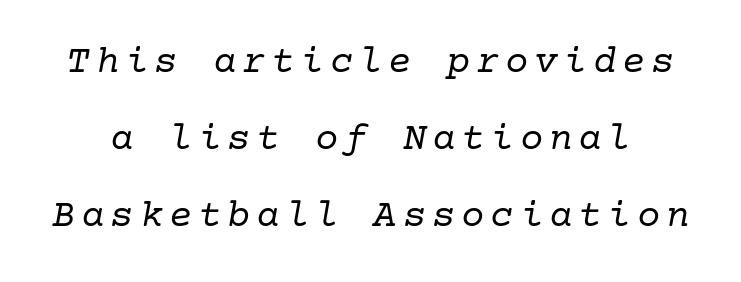
Beneath every word, the page is bare. Is this a heavy cut? Hardly; it is regular or lighter. The font's italic variant was chosen for this text. This is serif lettering, the kind often seen in printed books.
